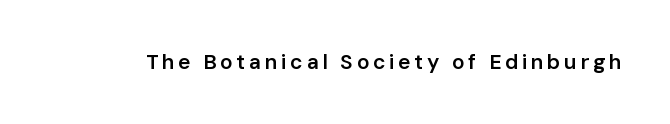
Its strokes are somewhat broadened, the hallmark of semibold type. The lettering holds an erect, upright posture throughout. The zone under the glyphs is completely vacant.
